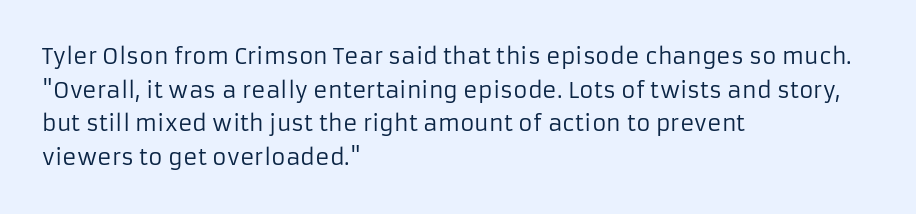
Unbolded letterforms with no extra heft. The letterforms sit shoulder to shoulder at normal distance. Line spacing here is normal. Glance below the letters and you will spot only blank space. Visually the block forms a straight wall on the left and a jagged coastline on the right.
